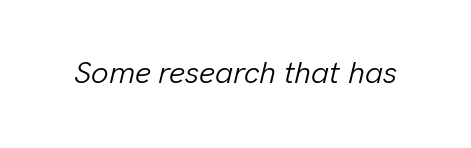
Q: Is the text bold? A: No.
Q: Is the text italic (slanted)? A: Yes, it leans right by about 13 degrees.
Q: Is the text underlined? A: No.
Q: Is the spacing between letters normal or unusually wide? A: Normal.
Q: Width (condensed, normal, or wide)? A: Normal.
Q: Stroke contrast? A: Low.
Q: x-height? A: Medium.
Q: Monospaced? A: No.
